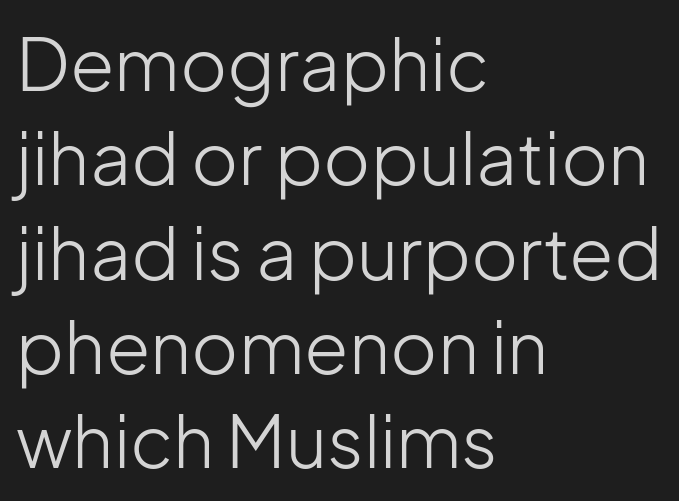
{"serif": "no", "italic": "no", "bold": "no", "weight": "light", "width": "normal", "stroke_contrast": "low", "x_height": "medium", "monospaced": "no", "underline": "no", "align": "left", "line_spacing": "normal", "line_spacing_ratio": 1.31, "letter_spacing": "normal", "letter_spacing_em": 0.0, "glyph_px": 72}
